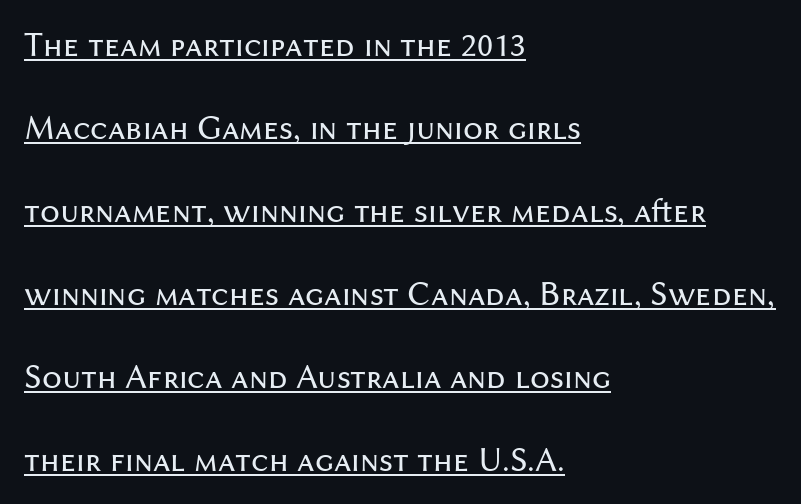
Q: Is the text bold? A: No.
Q: Is the text italic (slanted)? A: No, it is upright.
Q: Is the typeface a serif or a sans-serif typeface? A: Sans-serif.
Q: Is the text underlined? A: Yes.
Q: How is the paragraph aligned? A: Left-aligned.
Q: Is the spacing between letters normal or unusually wide? A: Normal.
Q: Is the spacing between lines tight, normal or loose? A: Loose.
Q: Width (condensed, normal, or wide)? A: Normal.
Q: Stroke contrast? A: Medium.
Q: x-height? A: Medium.
Q: Monospaced? A: No.
